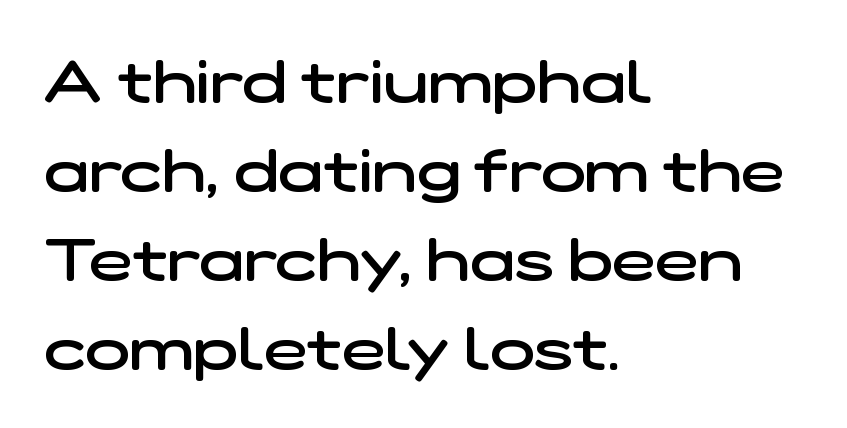
Is the block centered? No — it sits flush against the left margin. Think of a printed novel: that variable character pitch is what you see here. Compared with typical body copy, the letter spacing here is the same. The lines sit at an ordinary, default distance from one another. Unmarked baselines from the first word to the last.
